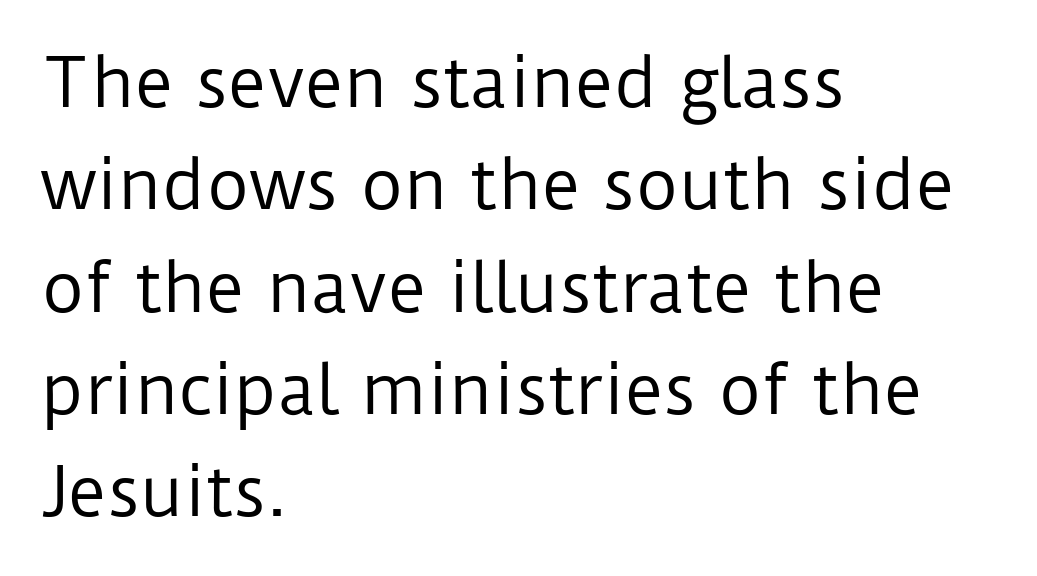
The image shows 66 px regular-weight sans-serif type, upright; set left-aligned, normal line spacing (1.55x), normal letter spacing, not underlined; low stroke contrast and a medium x-height.
